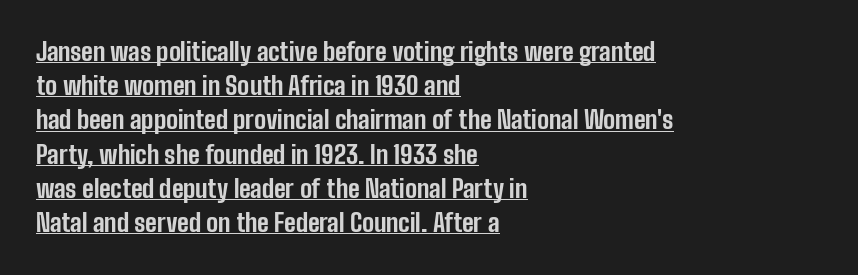
Q: Is the text bold? A: Yes.
Q: Is the text italic (slanted)? A: No, it is upright.
Q: Is the text underlined? A: Yes.
Q: How is the paragraph aligned? A: Left-aligned.
Q: Is the spacing between letters normal or unusually wide? A: Normal.
Q: Is the spacing between lines tight, normal or loose? A: Normal.
